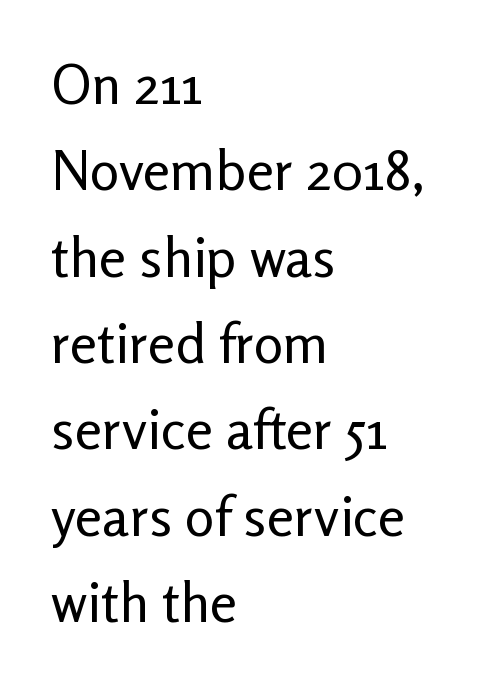
{"serif": "no", "italic": "no", "bold": "no", "weight": "regular", "width": "normal", "stroke_contrast": "low", "x_height": "medium", "monospaced": "no", "underline": "no", "align": "left", "line_spacing": "normal", "line_spacing_ratio": 1.57, "letter_spacing": "normal", "letter_spacing_em": 0.0, "glyph_px": 55}
